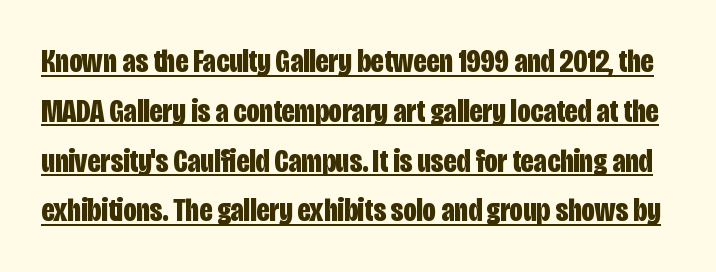
Serifs: no, the terminals of the letterforms are clean. These lines carry a lot of weight — the face is fully bold. The type sits square on the baseline with zero lean. A typographer would call this underscored text. Note the varied advance widths — an 'i' is clearly narrower than an 'm'.
